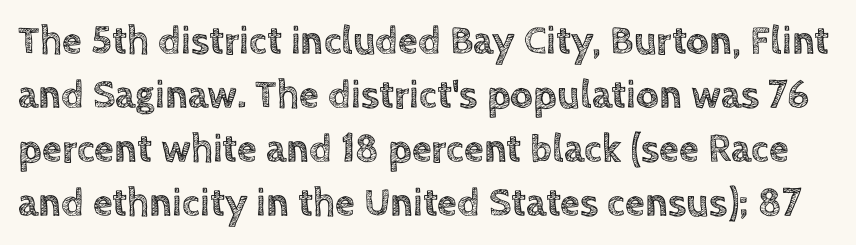
The lines sit at an ordinary, default distance from one another. The type is set solid horizontally, with unmodified tracking. Quick note: underline off. Think of a printed novel: that variable character pitch is what you see here. The font's upright variant was chosen for this text.
